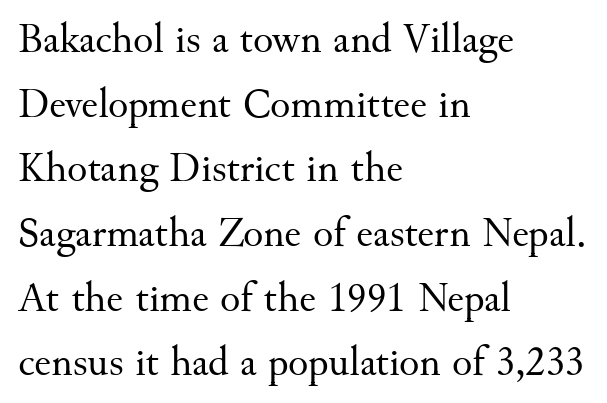
The image shows 42 px regular-weight serif type, upright; set left-aligned, normal line spacing (1.54x), normal letter spacing, not underlined; medium stroke contrast and a small x-height.
